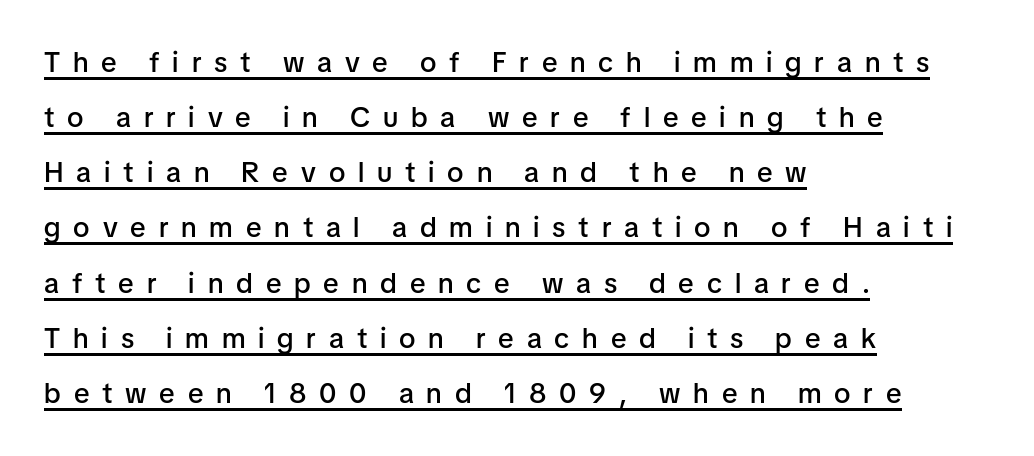
What's the leading like? Stretched, with rows far apart. Compared with an ordinary text face, these strokes are moderately heavier — a semibold. The lettering stays uniformly vertical, giving the passage a roman look. A typographer would call this underscored text. These lines are rendered in a variable-pitch font.
